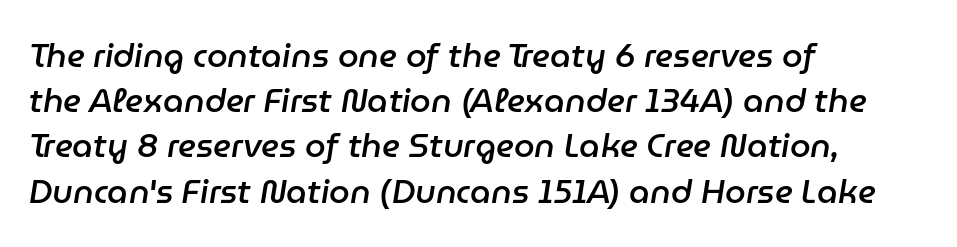
The image shows 33 px semibold type, italic (leaning right); set left-aligned, normal line spacing (1.37x), normal letter spacing, not underlined; low stroke contrast and a medium x-height.
